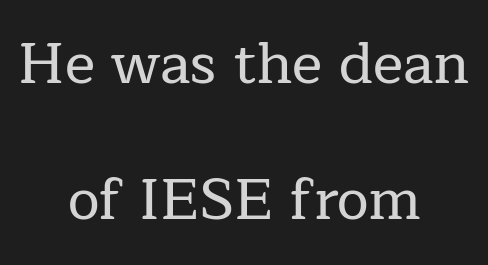
Q: Is the text italic (slanted)? A: No, it is upright.
Q: Is the typeface a serif or a sans-serif typeface? A: Serif.
Q: Is the text underlined? A: No.
Q: How is the paragraph aligned? A: Centered.
Q: Is the spacing between letters normal or unusually wide? A: Normal.
Q: Is the spacing between lines tight, normal or loose? A: Loose.
Q: Width (condensed, normal, or wide)? A: Normal.
Q: Stroke contrast? A: Low.
Q: x-height? A: Medium.
Q: Monospaced? A: No.
